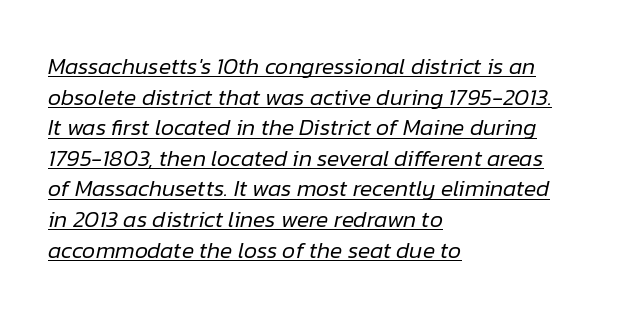
The image shows 23 px text type, italic (leaning right); set left-aligned, normal line spacing (1.33x), normal letter spacing, underlined.
